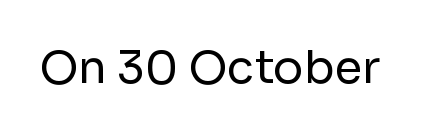
Look at the tracking — it's just the regular setting, nothing added. To sum up the face: it is a sans, with no serifs. Varying glyph widths throughout — classic text-font behaviour. Weight class: somewhere from thin through regular. Lines of text with bare space underneath.
